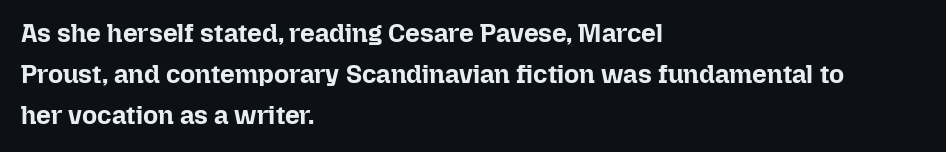
{"italic": "no", "bold": "yes", "underline": "no", "align": "left", "line_spacing": "normal", "line_spacing_ratio": 1.58, "letter_spacing": "normal", "letter_spacing_em": 0.0, "glyph_px": 26}
